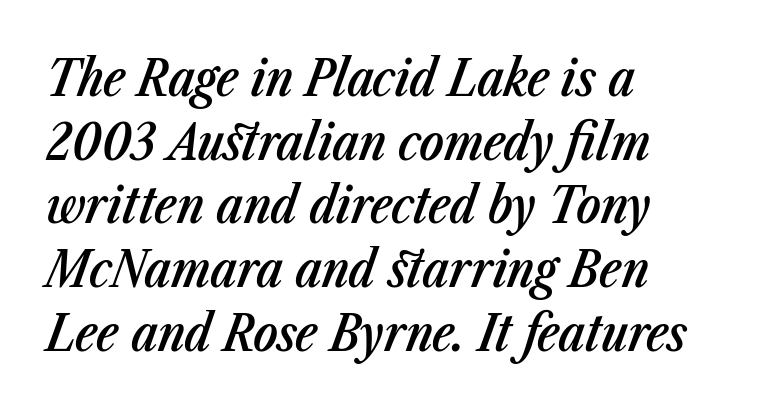
Q: Is the text bold? A: Semi-bold.
Q: Is the text italic (slanted)? A: Yes, it leans right by about 23 degrees.
Q: Is the text underlined? A: No.
Q: How is the paragraph aligned? A: Left-aligned.
Q: Is the spacing between letters normal or unusually wide? A: Normal.
Q: Is the spacing between lines tight, normal or loose? A: Normal.
Q: Width (condensed, normal, or wide)? A: Condensed.
Q: Stroke contrast? A: Low.
Q: x-height? A: Medium.
Q: Monospaced? A: No.
